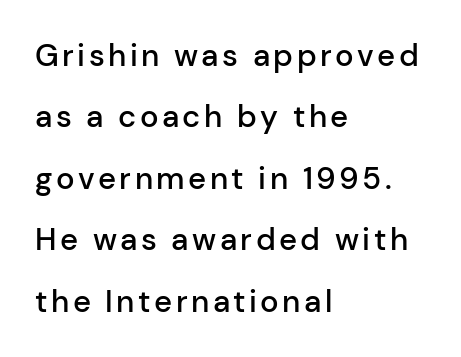
{"serif": "no", "italic": "no", "bold": "semi", "weight": "semibold", "width": "normal", "stroke_contrast": "low", "x_height": "medium", "monospaced": "no", "underline": "no", "align": "left", "line_spacing": "loose", "line_spacing_ratio": 1.98, "glyph_px": 31}
